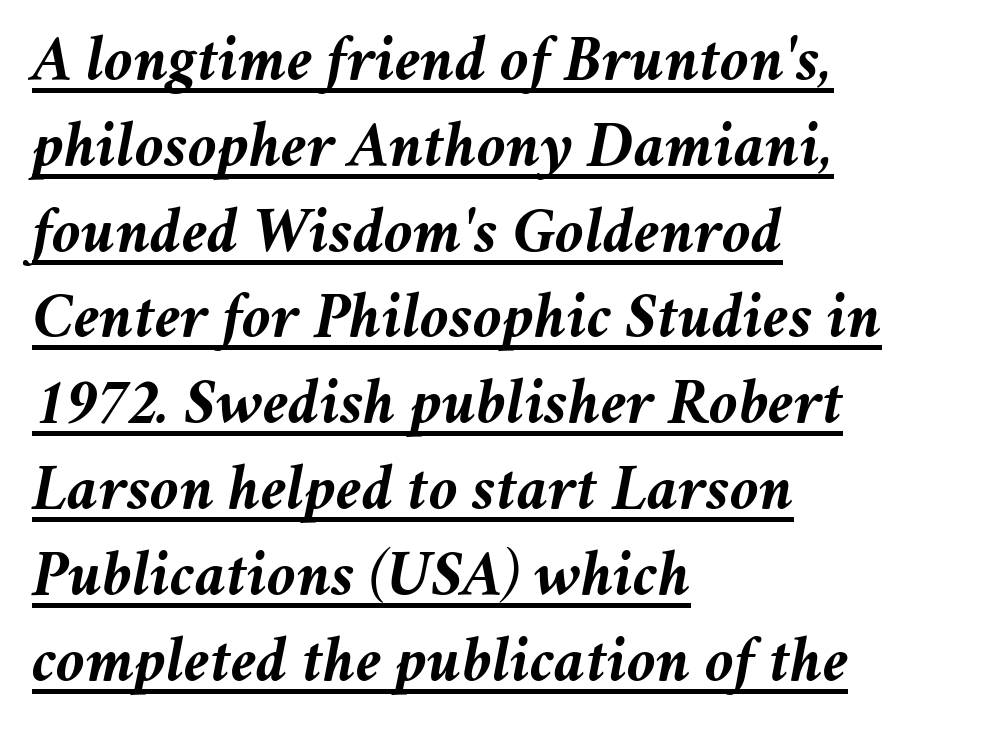
Normally led — the rows are evenly, conventionally spaced. Looks like regular typesetting: each glyph gets only the width it needs. The compositor pushed each line to the left boundary. Words appear dense and cohesive because spacing is normal. Weight: bold. The passage shown leans; its letterforms are oblique.
